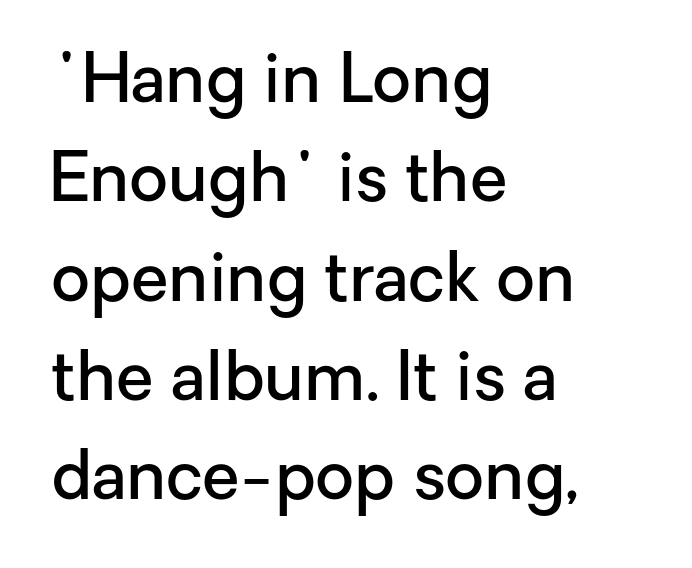
{"serif": "no", "italic": "no", "bold": "semi", "weight": "semibold", "width": "normal", "stroke_contrast": "low", "x_height": "medium", "monospaced": "no", "underline": "no", "align": "left", "line_spacing": "normal", "line_spacing_ratio": 1.46, "letter_spacing": "normal", "letter_spacing_em": 0.0, "glyph_px": 68}
